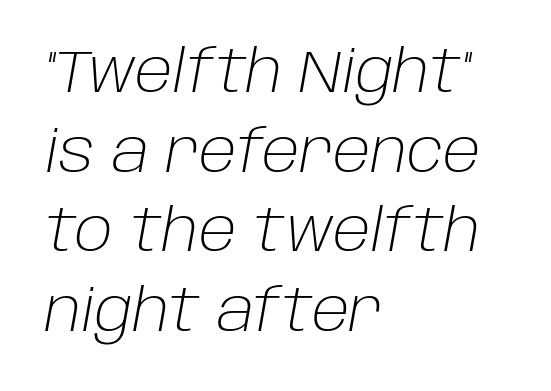
The image shows 59 px light type, italic (leaning right); set left-aligned, normal line spacing (1.35x), normal letter spacing, not underlined; low stroke contrast and a large x-height.
